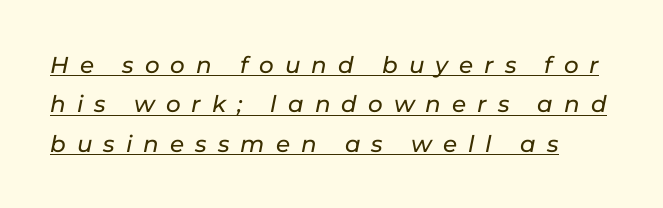
{"italic": "yes", "lean": "right", "slant_degrees": 11, "underline": "yes", "line_spacing_ratio": 1.71, "letter_spacing": "wide", "letter_spacing_em": 0.48, "glyph_px": 23}
